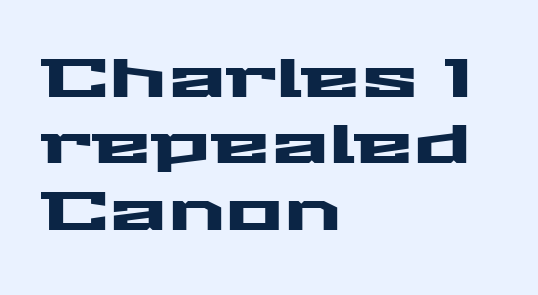
The image shows 54 px wide sans-serif type, upright; set left-aligned, line spacing 1.23x, normal letter spacing, not underlined; medium stroke contrast and a medium x-height.
